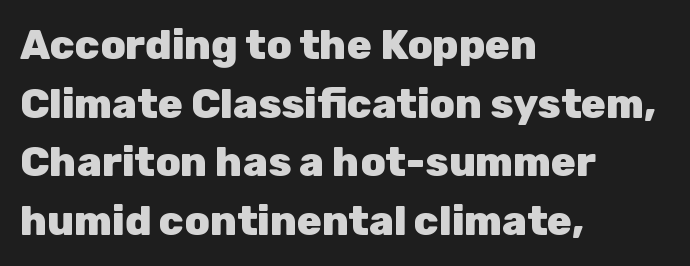
{"serif": "no", "italic": "no", "bold": "yes", "weight": "heavy", "width": "normal", "stroke_contrast": "low", "x_height": "medium", "monospaced": "no", "underline": "no", "align": "left", "line_spacing": "normal", "line_spacing_ratio": 1.43, "letter_spacing": "normal", "letter_spacing_em": 0.0, "glyph_px": 41}
